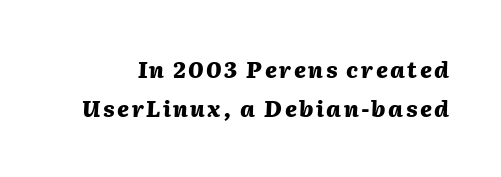
Clear beneath every line of the passage. Yep, that's italic — everything's leaning. Heavy, bold letterforms.
